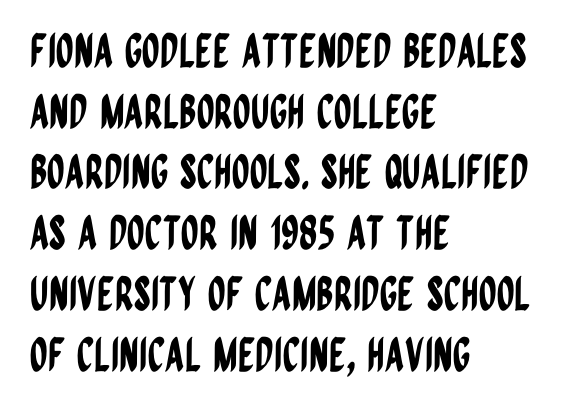
{"serif": "no", "italic": "no", "width": "condensed", "stroke_contrast": "low", "x_height": "large", "monospaced": "no", "underline": "no", "align": "left", "line_spacing": "normal", "line_spacing_ratio": 1.32, "letter_spacing": "normal", "letter_spacing_em": 0.0, "glyph_px": 46}
